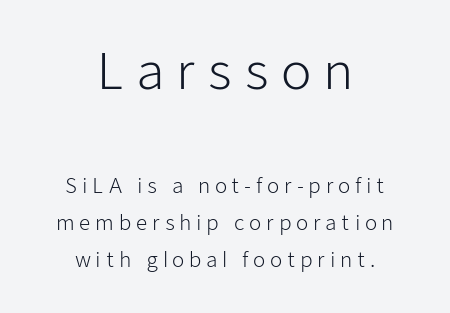
Q: Is the text bold? A: No.
Q: Is the text italic (slanted)? A: No, it is upright.
Q: Is the typeface a serif or a sans-serif typeface? A: Sans-serif.
Q: Is the text underlined? A: No.
Q: How is the paragraph aligned? A: Centered.
Q: Is the spacing between letters normal or unusually wide? A: Unusually wide.
Q: Which block of text is set in a larger size, the first (top) or the second (bottom)? A: The first (top) one.
Q: Width (condensed, normal, or wide)? A: Normal.
Q: Stroke contrast? A: Low.
Q: x-height? A: Medium.
Q: Monospaced? A: No.
